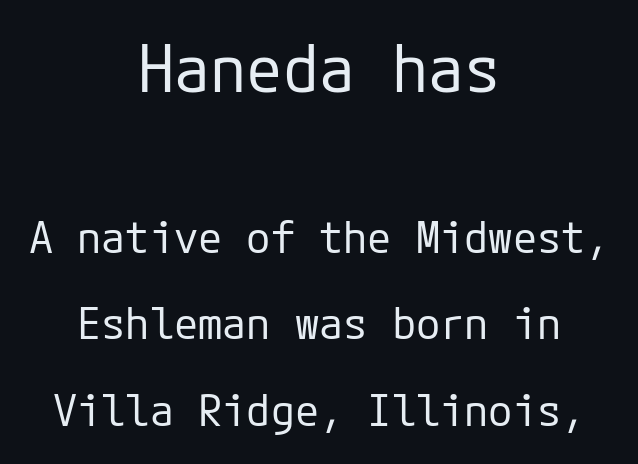
Unlike italic type, these characters show no tilt at all. A bare baseline throughout the passage. Compare the two chunks: the upper has the greater cap height. Nothing sits at the stroke ends, so this counts as sans-serif.
